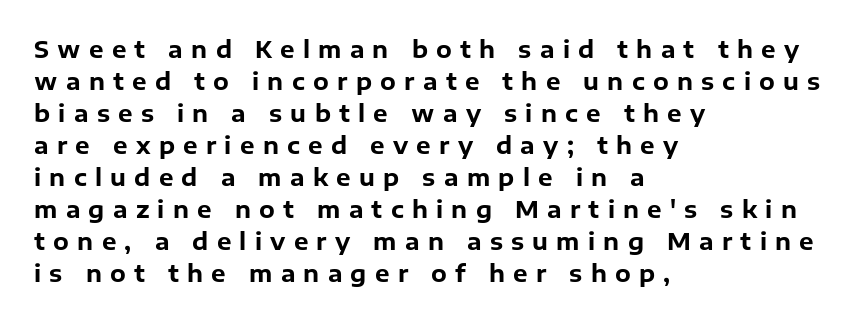
The image shows 23 px bold type, upright; set left-aligned, normal line spacing (1.39x), unusually wide letter spacing (+0.36 em), not underlined.
